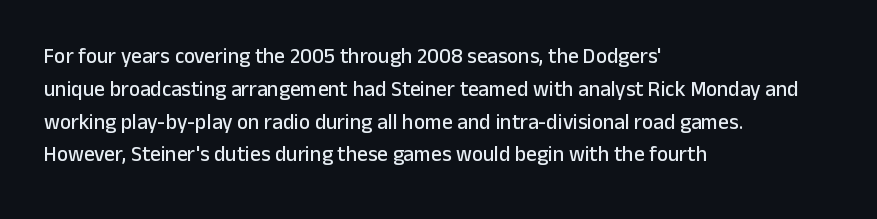
The image shows 21 px text type, upright; set left-aligned, normal line spacing (1.56x), normal letter spacing, not underlined.
